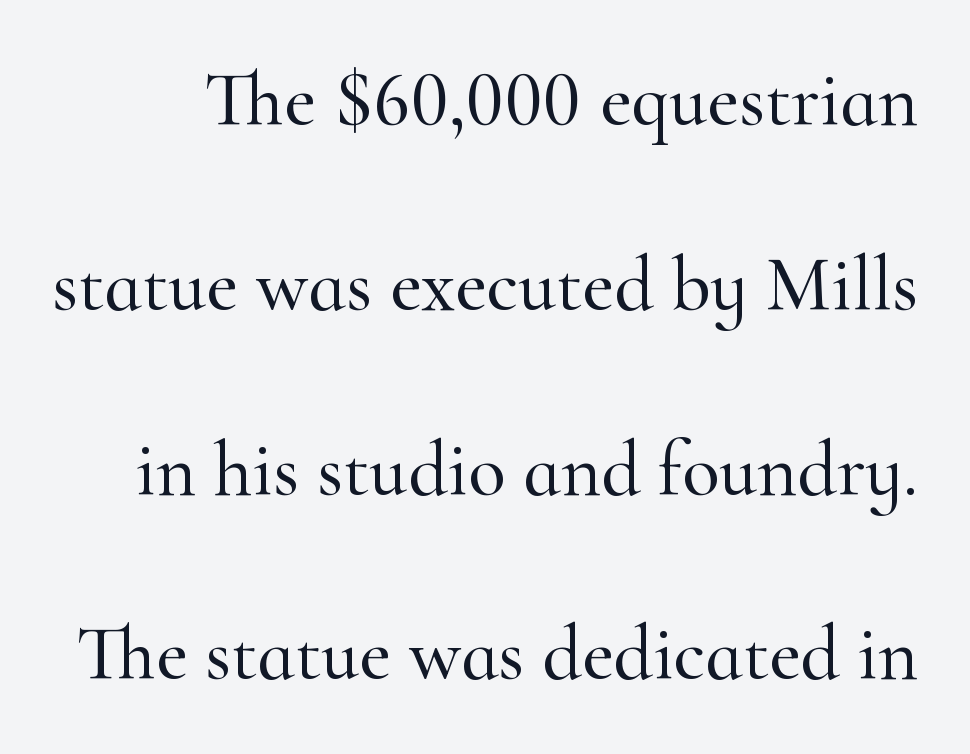
Q: Is the text italic (slanted)? A: No, it is upright.
Q: Is the typeface a serif or a sans-serif typeface? A: Serif.
Q: Is the text underlined? A: No.
Q: Is the spacing between letters normal or unusually wide? A: Normal.
Q: Is the spacing between lines tight, normal or loose? A: Loose.
Q: Width (condensed, normal, or wide)? A: Normal.
Q: Stroke contrast? A: High.
Q: x-height? A: Small.
Q: Monospaced? A: No.
